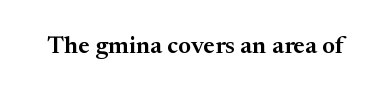
The letters stand upright; this is a roman face. Words appear dense and cohesive because spacing is normal. What weight is shown? A semibold, between regular and bold. The passage shown is not underscored anywhere.
